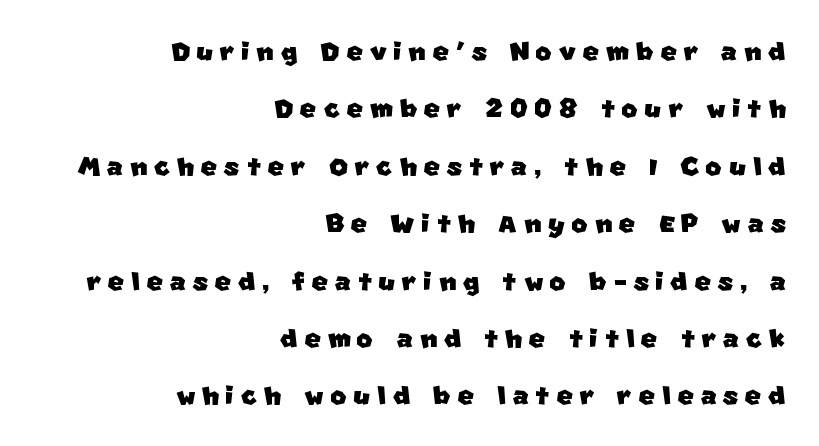
Q: Is the typeface a serif or a sans-serif typeface? A: Sans-serif.
Q: Is the text underlined? A: No.
Q: How is the paragraph aligned? A: Right-aligned.
Q: Is the spacing between lines tight, normal or loose? A: Normal.
Q: Width (condensed, normal, or wide)? A: Normal.
Q: Stroke contrast? A: Low.
Q: x-height? A: Large.
Q: Monospaced? A: No.
